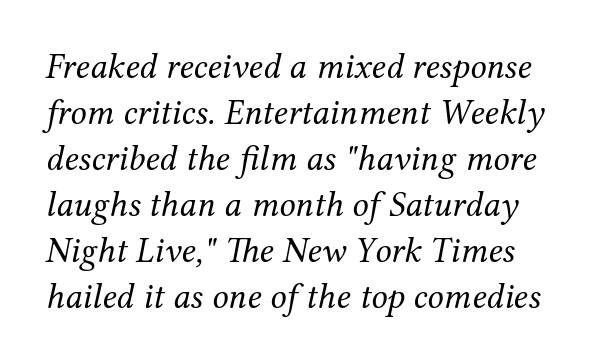
A light-to-regular cut is what we see here. Letterform terminals end in serifs throughout the passage. Looks like regular typesetting: each glyph gets only the width it needs. Check the space under the baseline: it is left empty. Each new line begins a customary step beneath the previous one. Every character sits at an angle, as italics do.
